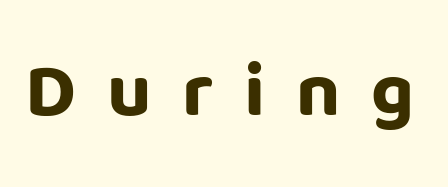
The image shows 77 px bold sans-serif type, upright; set unusually wide letter spacing (+0.4 em), not underlined; low stroke contrast and a large x-height.
